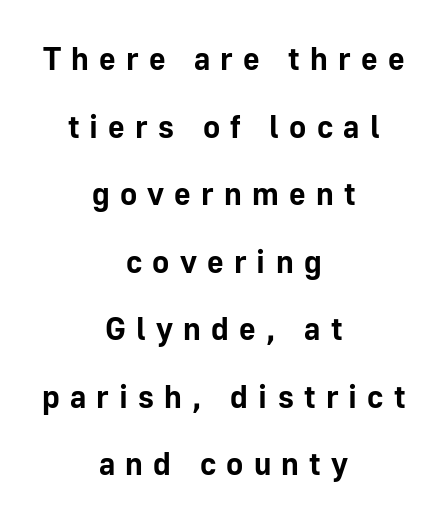
{"serif": "no", "italic": "no", "bold": "yes", "weight": "bold", "width": "normal", "stroke_contrast": "low", "x_height": "medium", "monospaced": "no", "underline": "no", "align": "center", "line_spacing": "loose", "line_spacing_ratio": 2.11, "letter_spacing": "wide", "letter_spacing_em": 0.32, "glyph_px": 32}
